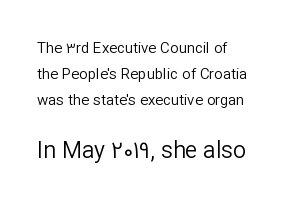
Q: Is the text bold? A: No.
Q: Is the text italic (slanted)? A: No, it is upright.
Q: Is the text underlined? A: No.
Q: How is the paragraph aligned? A: Left-aligned.
Q: Is the spacing between letters normal or unusually wide? A: Normal.
Q: Which block of text is set in a larger size, the first (top) or the second (bottom)? A: The second (bottom) one.
